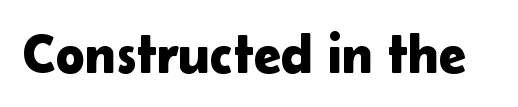
Is this a fixed-width face? No — the glyphs have proportional, varying widths. Font category for this specimen: sans-serif. Descenders are the only things crossing below the line. Ordinary non-slanted type is in use.
